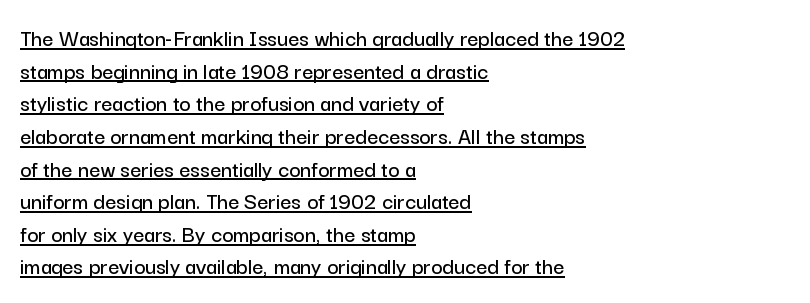
{"italic": "no", "underline": "yes", "align": "left", "line_spacing": "normal", "line_spacing_ratio": 1.36, "letter_spacing": "normal", "letter_spacing_em": 0.0, "glyph_px": 24}
